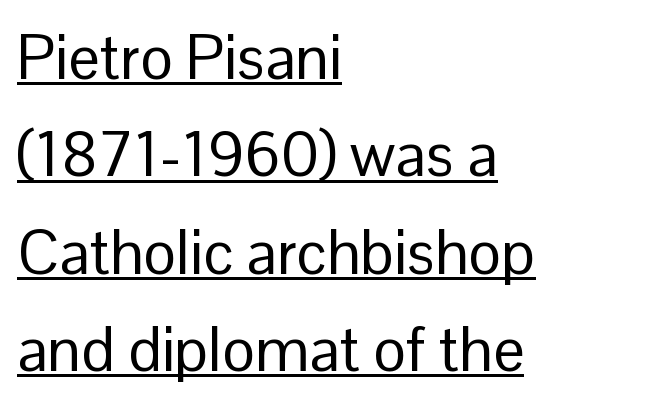
Q: Is the text bold? A: No.
Q: Is the text italic (slanted)? A: No, it is upright.
Q: Is the typeface a serif or a sans-serif typeface? A: Sans-serif.
Q: Is the text underlined? A: Yes.
Q: How is the paragraph aligned? A: Left-aligned.
Q: Is the spacing between letters normal or unusually wide? A: Normal.
Q: Is the spacing between lines tight, normal or loose? A: Normal.
Q: Width (condensed, normal, or wide)? A: Normal.
Q: Stroke contrast? A: Low.
Q: x-height? A: Medium.
Q: Monospaced? A: No.
